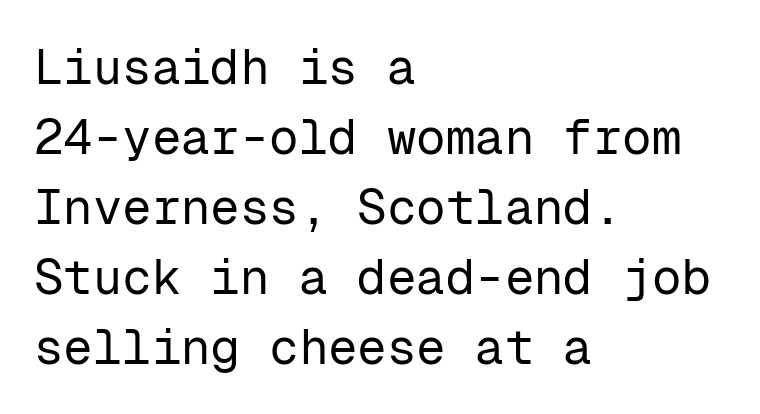
{"serif": "no", "italic": "no", "bold": "no", "weight": "regular", "width": "normal", "stroke_contrast": "low", "x_height": "medium", "monospaced": "yes", "underline": "no", "align": "left", "line_spacing": "normal", "line_spacing_ratio": 1.43, "letter_spacing": "normal", "letter_spacing_em": 0.0, "glyph_px": 49}
